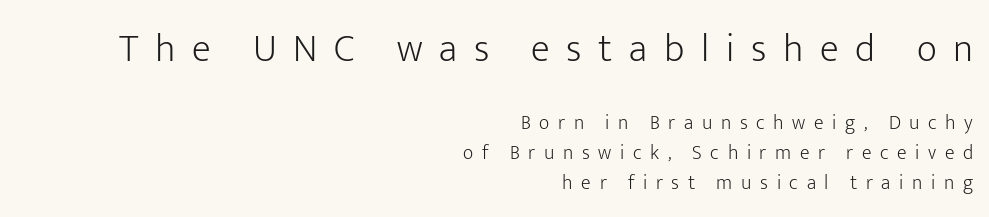
{"serif": "no", "italic": "no", "bold": "no", "weight": "light", "width": "normal", "stroke_contrast": "low", "x_height": "medium", "monospaced": "no", "underline": "no", "align": "right", "line_spacing": "normal", "line_spacing_ratio": 1.51, "letter_spacing": "wide", "letter_spacing_em": 0.43, "larger_block": "first", "size_ratio": 1.95, "glyph_px": 39}
